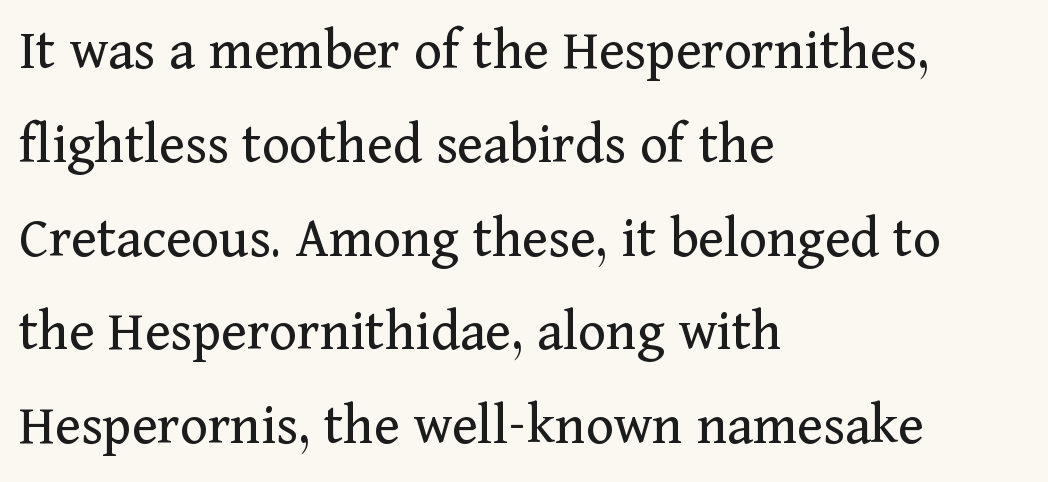
The characters display serif detailing at their extremities. Does the lettering tilt? It doesn't — this is upright. These lines are rendered in a variable-pitch font. Type without underlining. One glance says typical: line gaps are just what's usual. Where is the straight margin? On the left.
